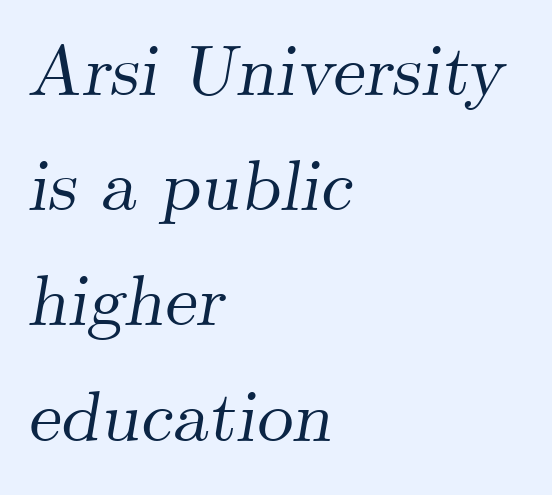
Style check: oblique. The passage shown has conventional tracking throughout. The typeface chosen for these lines features serifs. Proportional: the letters do not fall into vertical columns. A student would call this left alignment; a typographer would say flush left, rag right. Successive baselines arrive at the customary interval.
